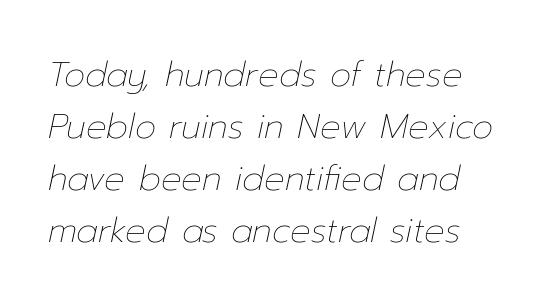
Q: Is the text bold? A: No.
Q: Is the text italic (slanted)? A: Yes, it leans right by about 12 degrees.
Q: Is the text underlined? A: No.
Q: Is the spacing between letters normal or unusually wide? A: Normal.
Q: Is the spacing between lines tight, normal or loose? A: Normal.
Q: Width (condensed, normal, or wide)? A: Normal.
Q: Stroke contrast? A: Low.
Q: x-height? A: Medium.
Q: Monospaced? A: No.
